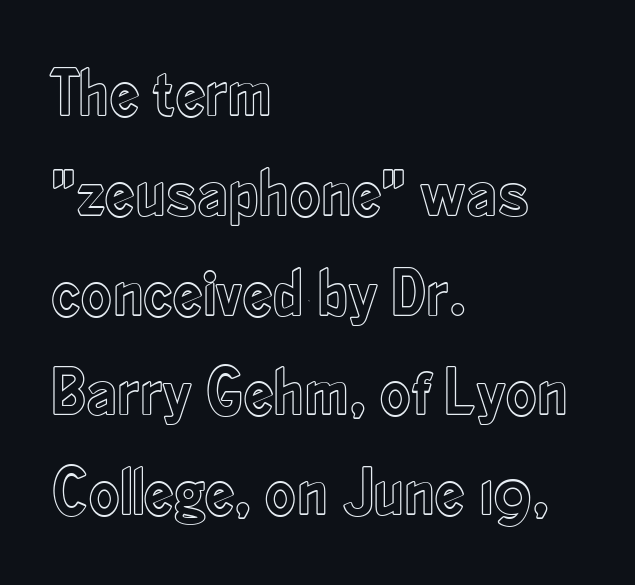
{"italic": "no", "width": "condensed", "x_height": "small", "monospaced": "no", "underline": "no", "align": "left", "line_spacing": "normal", "line_spacing_ratio": 1.49, "letter_spacing": "normal", "letter_spacing_em": 0.0, "glyph_px": 67}
